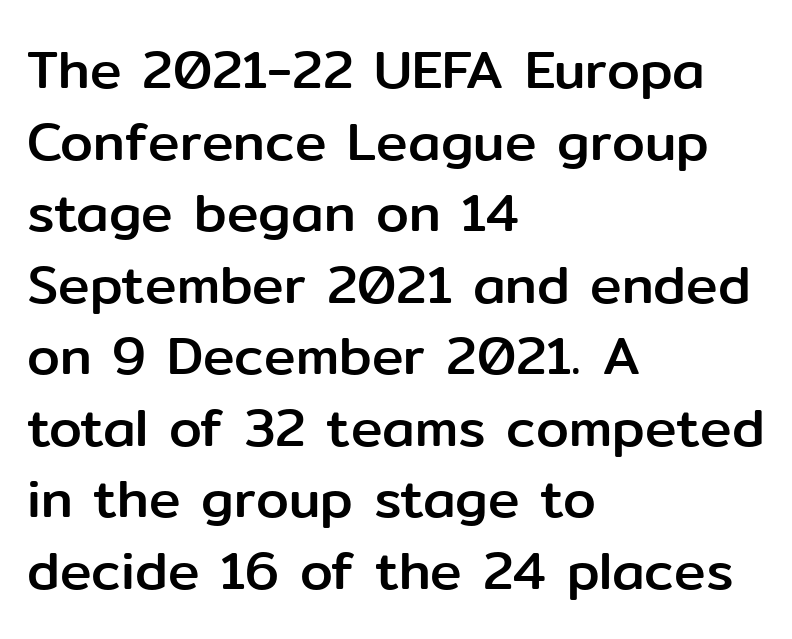
Q: Is the text italic (slanted)? A: No, it is upright.
Q: Is the typeface a serif or a sans-serif typeface? A: Sans-serif.
Q: Is the text underlined? A: No.
Q: How is the paragraph aligned? A: Left-aligned.
Q: Is the spacing between letters normal or unusually wide? A: Normal.
Q: Is the spacing between lines tight, normal or loose? A: Normal.
Q: Width (condensed, normal, or wide)? A: Normal.
Q: Stroke contrast? A: Low.
Q: x-height? A: Medium.
Q: Monospaced? A: No.
